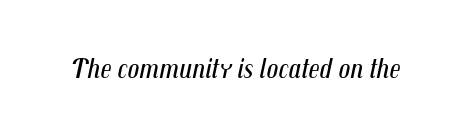
Q: Is the text bold? A: No.
Q: Is the text italic (slanted)? A: Yes, it leans right by about 12 degrees.
Q: Is the text underlined? A: No.
Q: Is the spacing between letters normal or unusually wide? A: Normal.
Q: Width (condensed, normal, or wide)? A: Condensed.
Q: Stroke contrast? A: Medium.
Q: x-height? A: Medium.
Q: Monospaced? A: No.
